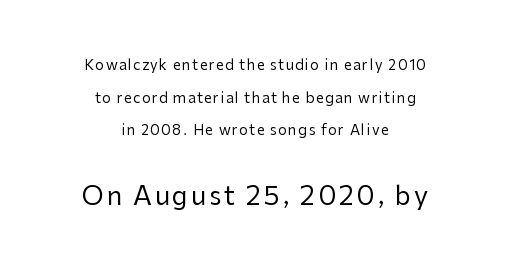
The image shows 26 px text type, upright; set centered, loose line spacing (2.33x), not underlined; the second (bottom) block is 1.86x larger.
